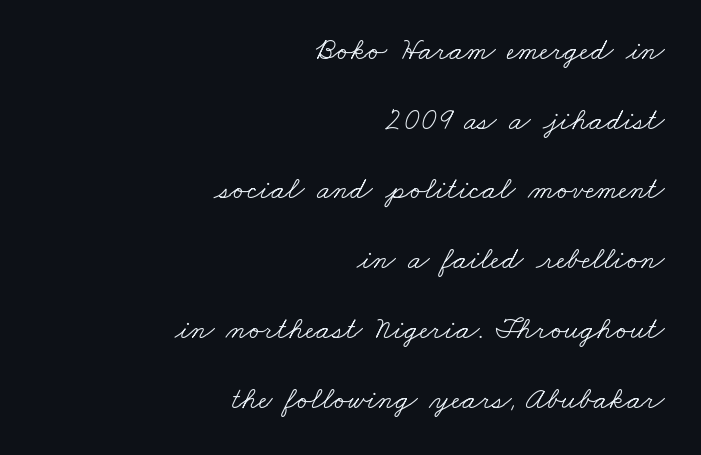
Q: Is the text bold? A: No.
Q: Is the typeface a serif or a sans-serif typeface? A: Serif.
Q: Is the text underlined? A: No.
Q: How is the paragraph aligned? A: Right-aligned.
Q: Is the spacing between letters normal or unusually wide? A: Normal.
Q: Is the spacing between lines tight, normal or loose? A: Loose.
Q: Width (condensed, normal, or wide)? A: Wide.
Q: Stroke contrast? A: Low.
Q: x-height? A: Small.
Q: Monospaced? A: No.
